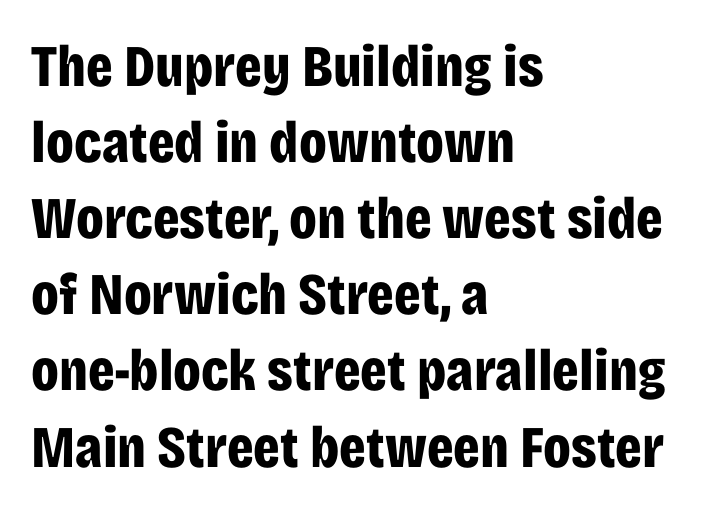
{"serif": "no", "italic": "no", "bold": "yes", "weight": "bold", "width": "condensed", "stroke_contrast": "low", "x_height": "large", "monospaced": "no", "underline": "no", "align": "left", "line_spacing": "normal", "line_spacing_ratio": 1.29, "letter_spacing": "normal", "letter_spacing_em": 0.0, "glyph_px": 59}
